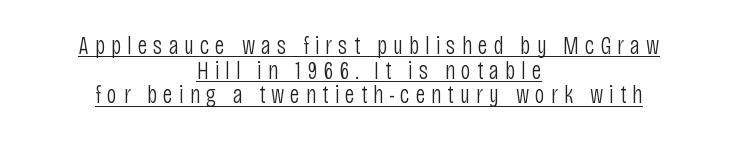
The image shows 25 px text type, upright; set centered, tight line spacing (0.99x), unusually wide letter spacing (+0.24 em), underlined.
